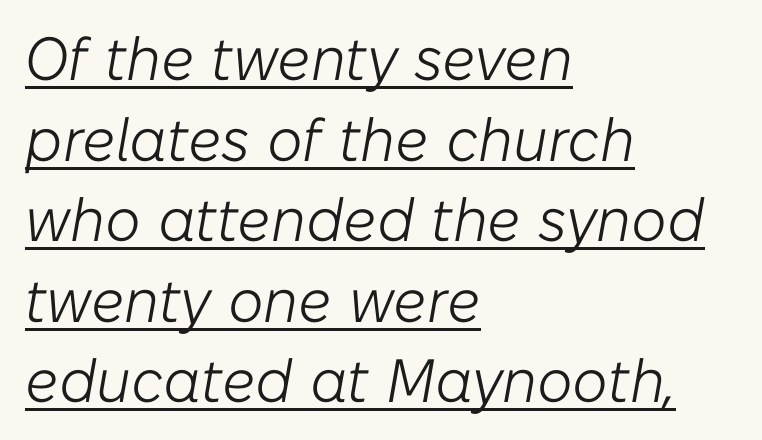
Q: Is the text bold? A: No.
Q: Is the text italic (slanted)? A: Yes, it leans right by about 10 degrees.
Q: Is the text underlined? A: Yes.
Q: How is the paragraph aligned? A: Left-aligned.
Q: Is the spacing between letters normal or unusually wide? A: Normal.
Q: Is the spacing between lines tight, normal or loose? A: Normal.
Q: Width (condensed, normal, or wide)? A: Normal.
Q: Stroke contrast? A: Low.
Q: x-height? A: Medium.
Q: Monospaced? A: No.
